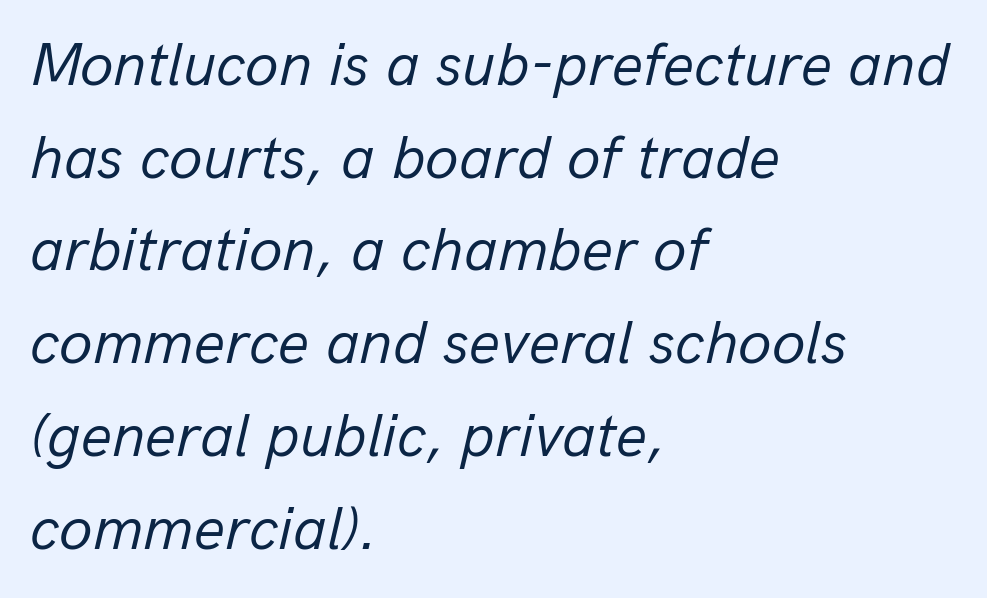
Q: Is the text bold? A: No.
Q: Is the text italic (slanted)? A: Yes, it leans right by about 13 degrees.
Q: Is the text underlined? A: No.
Q: How is the paragraph aligned? A: Left-aligned.
Q: Is the spacing between letters normal or unusually wide? A: Normal.
Q: Is the spacing between lines tight, normal or loose? A: Normal.
Q: Width (condensed, normal, or wide)? A: Normal.
Q: Stroke contrast? A: Low.
Q: x-height? A: Medium.
Q: Monospaced? A: No.
